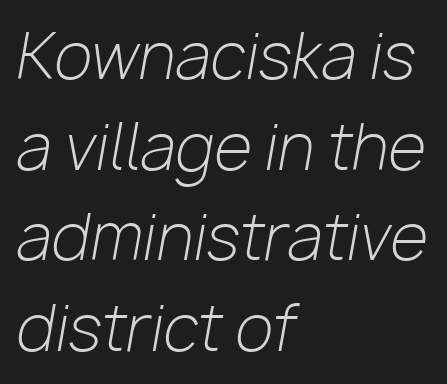
These glyphs show unthickened strokes, regular width or finer. Proportional: the letters do not fall into vertical columns. Each new line begins a customary step beneath the previous one. Visually the block forms a straight wall on the left and a jagged coastline on the right. Emphasis-style slanted type is in use. Between one letter and the next there's only the usual sliver of space.
